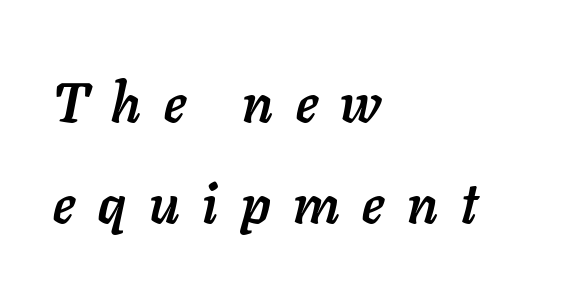
Q: Is the text bold? A: Yes.
Q: Is the text italic (slanted)? A: Yes, it leans right by about 11 degrees.
Q: Is the text underlined? A: No.
Q: How is the paragraph aligned? A: Left-aligned.
Q: Is the spacing between letters normal or unusually wide? A: Unusually wide.
Q: Width (condensed, normal, or wide)? A: Normal.
Q: Stroke contrast? A: Low.
Q: x-height? A: Medium.
Q: Monospaced? A: No.
